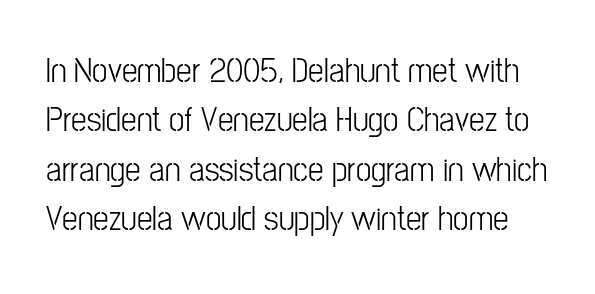
{"serif": "no", "italic": "no", "bold": "no", "weight": "light", "width": "condensed", "stroke_contrast": "low", "x_height": "medium", "monospaced": "no", "underline": "no", "line_spacing": "normal", "line_spacing_ratio": 1.41, "letter_spacing": "normal", "letter_spacing_em": 0.0, "glyph_px": 35}
